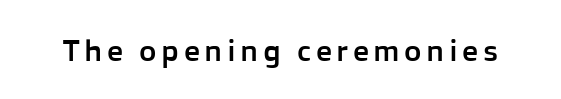
The image shows 30 px sans-serif type, upright; set not underlined; low stroke contrast and a medium x-height.
